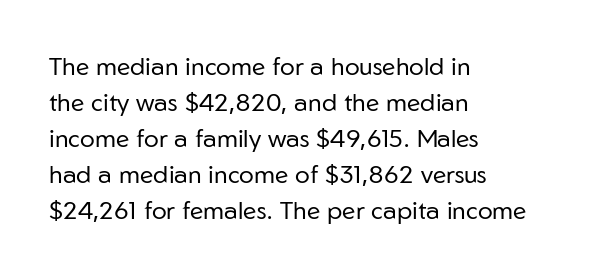
The rendering anchors every line to the left-hand side. Words appear dense and cohesive because spacing is normal. Does the leading feel generous? No, just average. A quiet, ordinary-to-light weight characterises the typeface.
